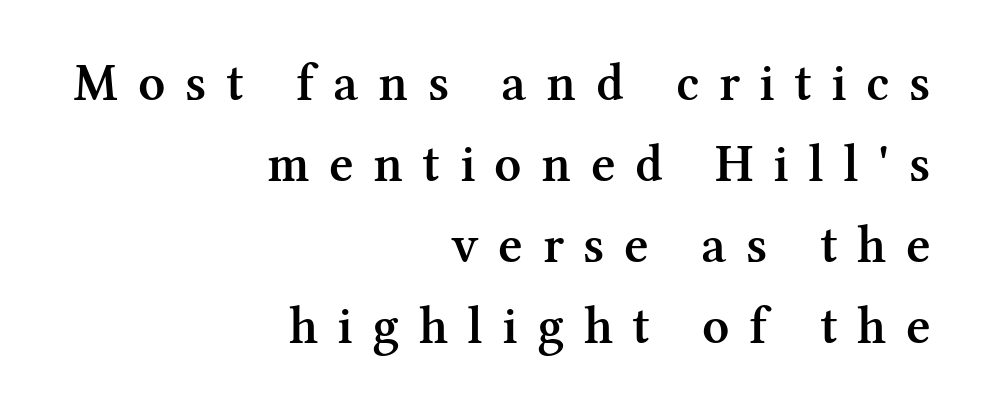
{"serif": "yes", "italic": "no", "bold": "semi", "weight": "semibold", "width": "normal", "stroke_contrast": "medium", "x_height": "medium", "monospaced": "no", "underline": "no", "align": "right", "line_spacing": "normal", "line_spacing_ratio": 1.53, "letter_spacing": "wide", "letter_spacing_em": 0.37, "glyph_px": 53}
